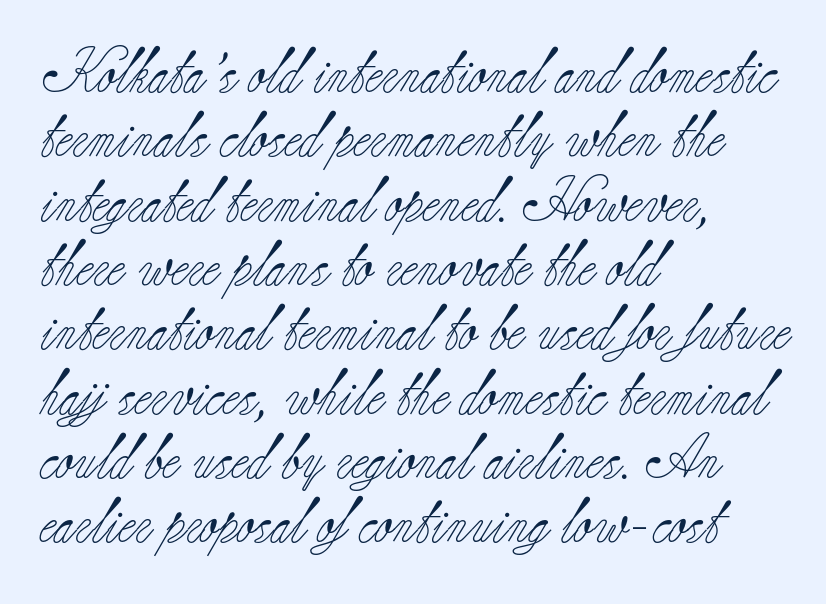
{"serif": "yes", "bold": "no", "weight": "light", "width": "normal", "stroke_contrast": "low", "x_height": "small", "monospaced": "no", "underline": "no", "align": "left", "line_spacing": "normal", "line_spacing_ratio": 1.43, "letter_spacing": "normal", "letter_spacing_em": 0.0, "glyph_px": 45}
